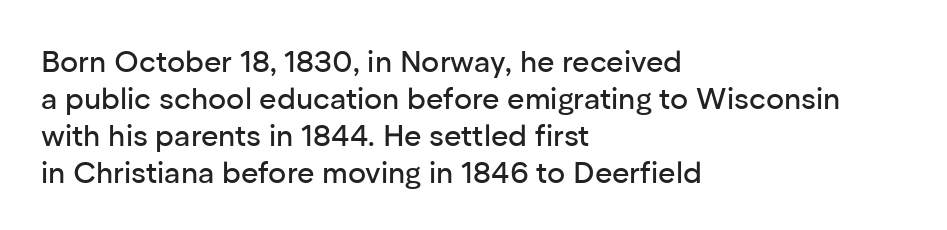
The letters stand upright; this is a roman face. Each word holds together tightly as a unit, with standard inter-letter gaps. The passage shown is typed in a proportional face where columns would drift. The baseline area is clear.
